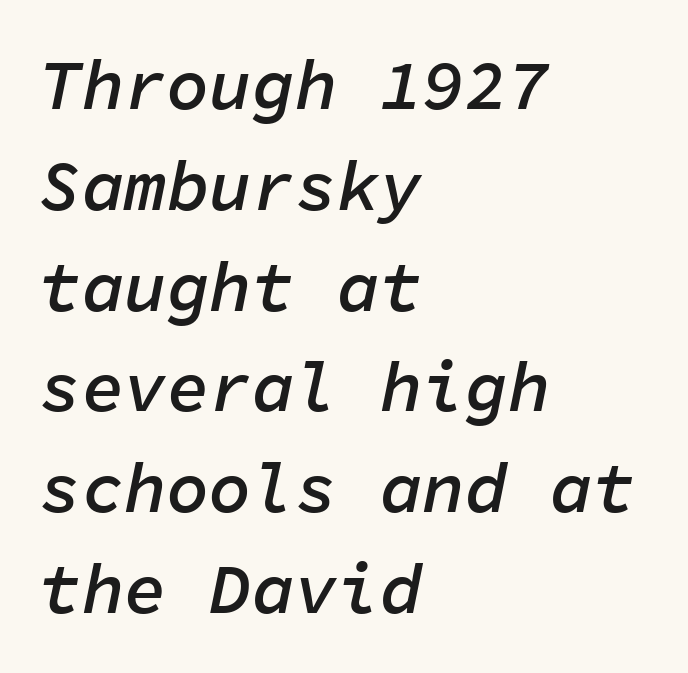
Q: Is the text bold? A: Semi-bold.
Q: Is the text italic (slanted)? A: Yes, it leans right by about 11 degrees.
Q: Is the text underlined? A: No.
Q: How is the paragraph aligned? A: Left-aligned.
Q: Is the spacing between letters normal or unusually wide? A: Normal.
Q: Is the spacing between lines tight, normal or loose? A: Normal.
Q: Width (condensed, normal, or wide)? A: Normal.
Q: Stroke contrast? A: Low.
Q: x-height? A: Medium.
Q: Monospaced? A: Yes.
